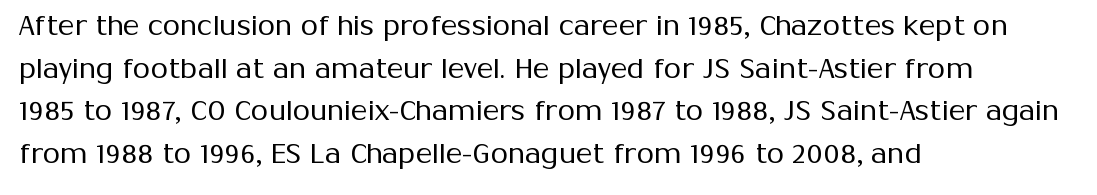
{"serif": "no", "italic": "no", "bold": "no", "weight": "regular", "width": "normal", "stroke_contrast": "medium", "x_height": "medium", "monospaced": "no", "underline": "no", "align": "left", "line_spacing": "normal", "line_spacing_ratio": 1.52, "letter_spacing": "normal", "letter_spacing_em": 0.0, "glyph_px": 28}
